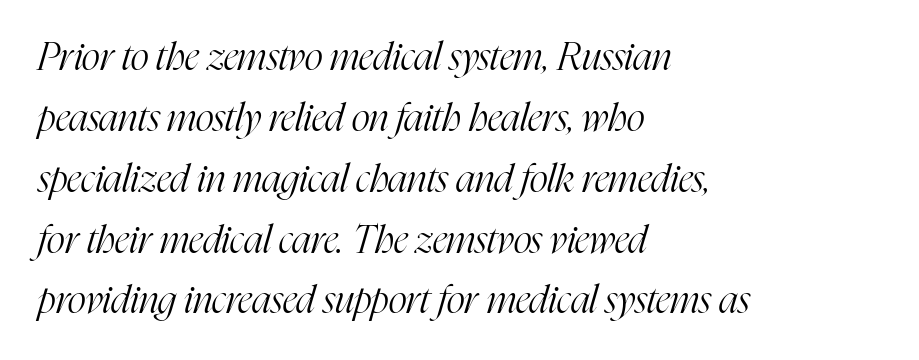
Here the designer chose a conventional face with non-uniform glyph widths. The passage shown has conventional tracking throughout. Look at the bottom of the vertical strokes: they flare into serifs here. Any mark beneath the type? The region is blank. The font is comparable to plain body text, perhaps lighter. Line starts are locked; line ends wander.
